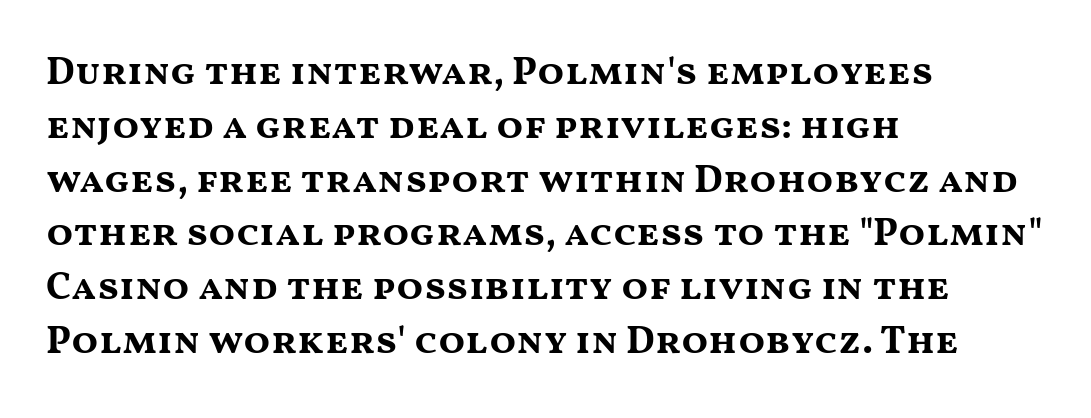
The image shows 39 px bold, wide sans-serif type, upright; set left-aligned, normal line spacing (1.38x), normal letter spacing, not underlined; medium stroke contrast and a medium x-height.
